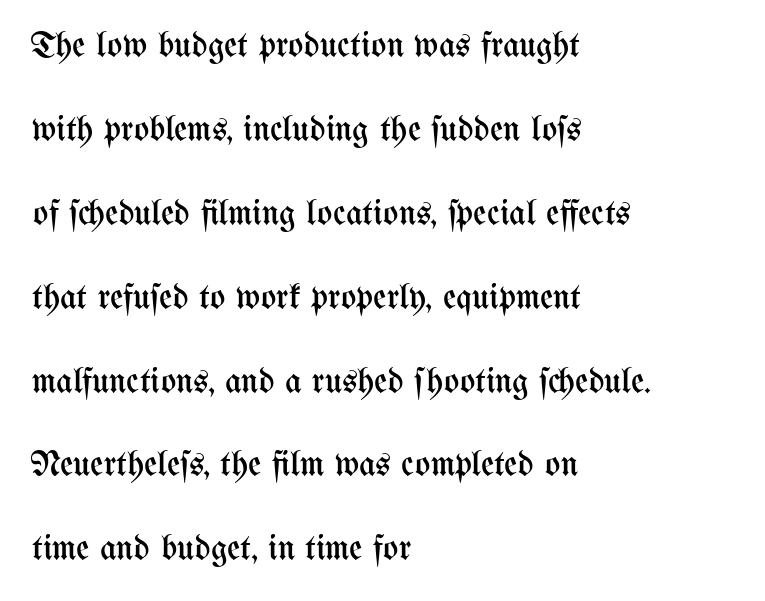
The image shows 36 px regular-weight, condensed type, upright; set left-aligned, loose line spacing (2.33x), normal letter spacing, not underlined; medium stroke contrast and a medium x-height.
